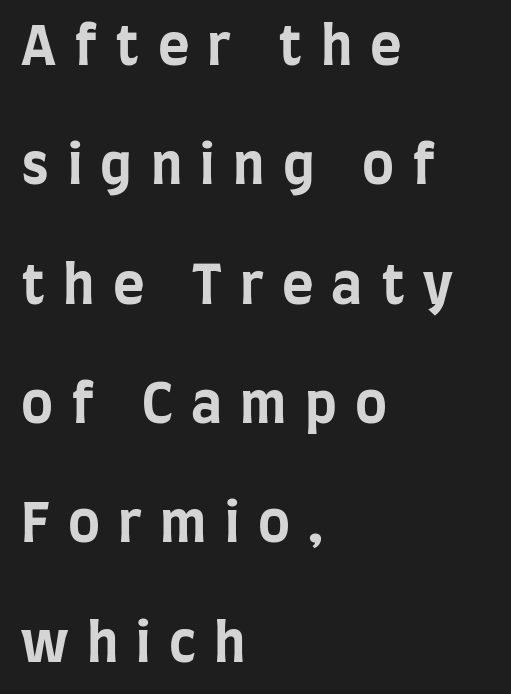
Q: Is the text bold? A: Yes.
Q: Is the text italic (slanted)? A: No, it is upright.
Q: Is the typeface a serif or a sans-serif typeface? A: Sans-serif.
Q: Is the text underlined? A: No.
Q: How is the paragraph aligned? A: Left-aligned.
Q: Is the spacing between letters normal or unusually wide? A: Unusually wide.
Q: Is the spacing between lines tight, normal or loose? A: Loose.
Q: Width (condensed, normal, or wide)? A: Condensed.
Q: Stroke contrast? A: Low.
Q: x-height? A: Large.
Q: Monospaced? A: No.
